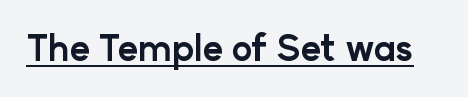
Letterform terminals end flat and unadorned throughout the passage. Observe the ordinary spacing: letters are neighbours, not strangers. Plenty of ink on the page — the face is bold. Varying glyph widths throughout — classic text-font behaviour. The words here are underlined.
